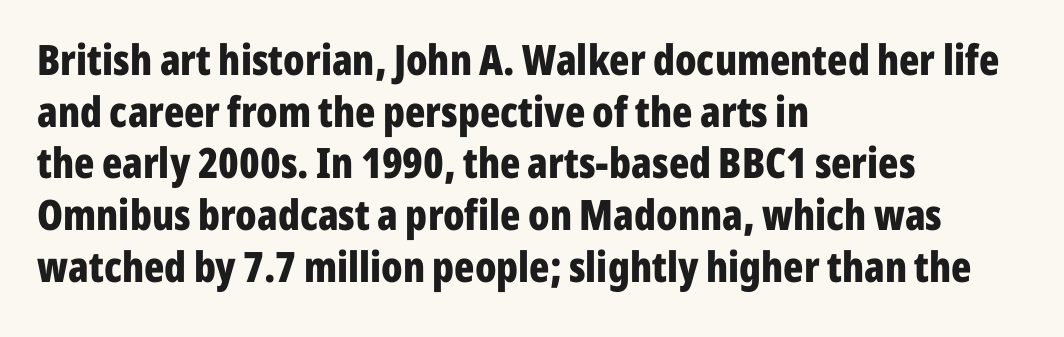
Observe the ordinary spacing: letters are neighbours, not strangers. This is sans-serif lettering, the kind often seen on screens and signage. Spacing verdict: proportional, widths tailored to each character. These lines stack with their left ends in a neat column. Words float on clear page, feet unadorned. The passage shown is emphatically bold.
